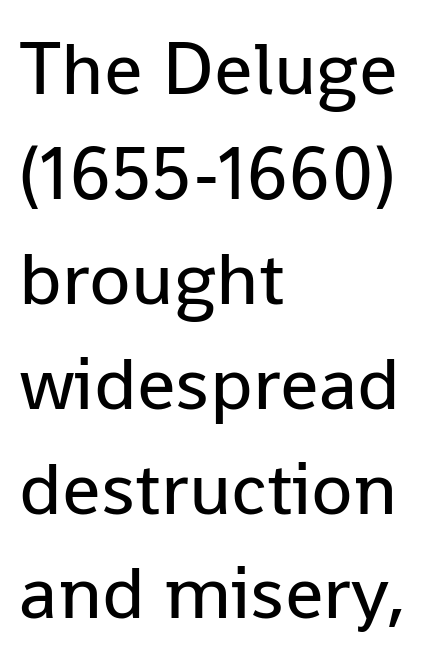
Weight: regular or lighter. This sample uses an upright cut, with every glyph sitting square on the baseline. Compared with typical body copy, the letter spacing here is the same. Rule under the text: the space is simply empty.
